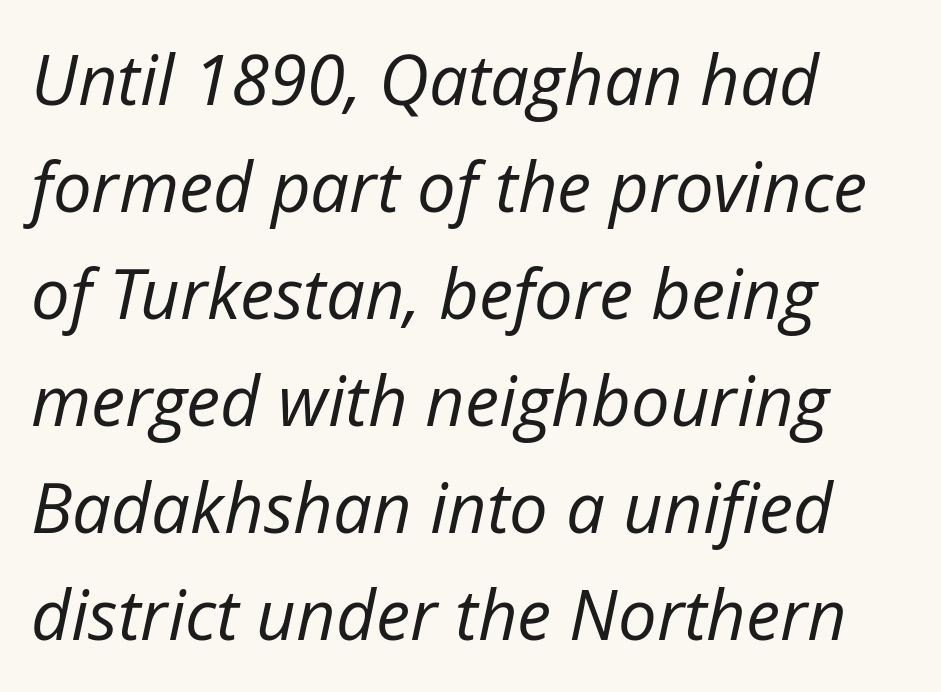
{"italic": "yes", "lean": "right", "slant_degrees": 12, "bold": "no", "weight": "regular", "width": "normal", "stroke_contrast": "low", "x_height": "medium", "monospaced": "no", "underline": "no", "align": "left", "line_spacing": "normal", "line_spacing_ratio": 1.55, "letter_spacing": "normal", "letter_spacing_em": 0.0, "glyph_px": 69}
